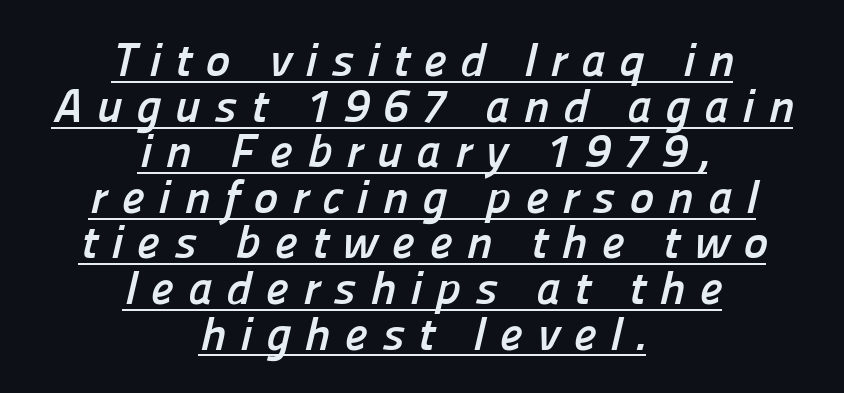
{"serif": "no", "bold": "yes", "weight": "semibold", "width": "normal", "stroke_contrast": "low", "x_height": "medium", "monospaced": "no", "underline": "yes", "align": "center", "line_spacing": "tight", "line_spacing_ratio": 0.97, "letter_spacing": "wide", "letter_spacing_em": 0.29, "glyph_px": 47}
